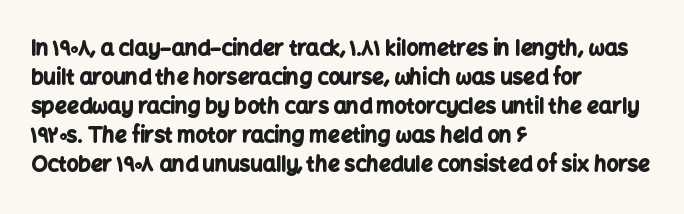
Q: Is the text bold? A: Yes.
Q: Is the text italic (slanted)? A: No, it is upright.
Q: Is the text underlined? A: No.
Q: How is the paragraph aligned? A: Left-aligned.
Q: Is the spacing between letters normal or unusually wide? A: Normal.
Q: Is the spacing between lines tight, normal or loose? A: Normal.
